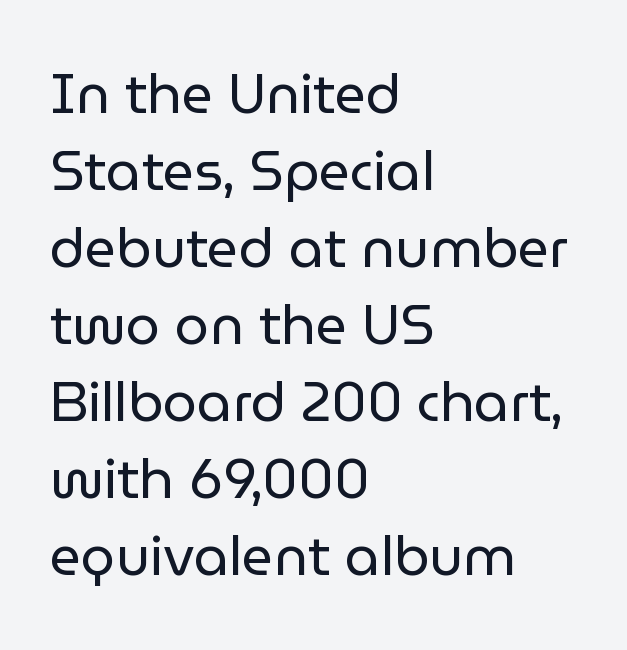
Q: Is the text bold? A: No.
Q: Is the text italic (slanted)? A: No, it is upright.
Q: Is the typeface a serif or a sans-serif typeface? A: Sans-serif.
Q: Is the text underlined? A: No.
Q: How is the paragraph aligned? A: Left-aligned.
Q: Is the spacing between letters normal or unusually wide? A: Normal.
Q: Is the spacing between lines tight, normal or loose? A: Normal.
Q: Width (condensed, normal, or wide)? A: Normal.
Q: Stroke contrast? A: Low.
Q: x-height? A: Medium.
Q: Monospaced? A: No.
